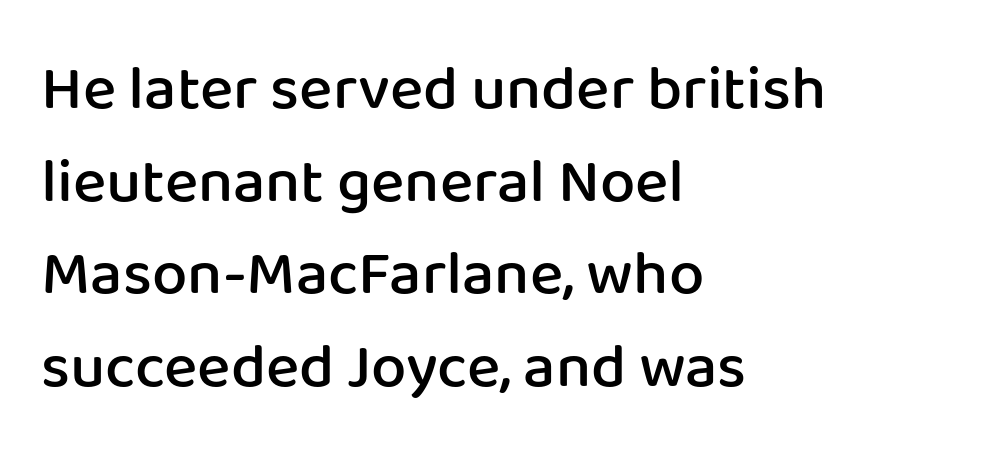
{"serif": "no", "italic": "no", "bold": "semi", "weight": "semibold", "width": "normal", "stroke_contrast": "low", "x_height": "medium", "monospaced": "no", "underline": "no", "align": "left", "line_spacing": "normal", "line_spacing_ratio": 1.47, "letter_spacing": "normal", "letter_spacing_em": 0.0, "glyph_px": 63}
